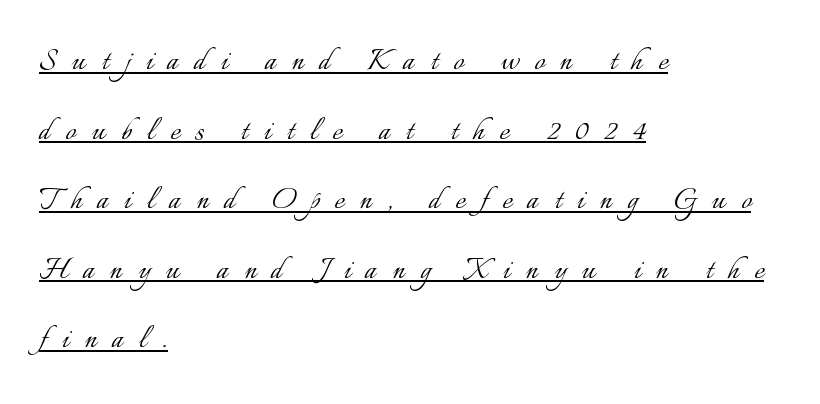
{"bold": "no", "weight": "light", "width": "normal", "stroke_contrast": "low", "x_height": "small", "monospaced": "no", "underline": "yes", "align": "left", "line_spacing_ratio": 1.88, "letter_spacing": "wide", "letter_spacing_em": 0.42, "glyph_px": 37}
